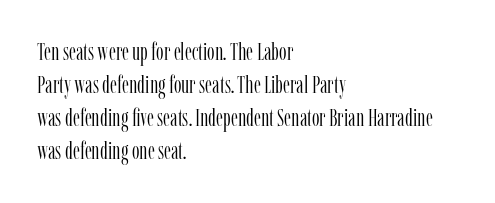
Q: Is the text bold? A: No.
Q: Is the text italic (slanted)? A: No, it is upright.
Q: Is the text underlined? A: No.
Q: How is the paragraph aligned? A: Left-aligned.
Q: Is the spacing between letters normal or unusually wide? A: Normal.
Q: Is the spacing between lines tight, normal or loose? A: Normal.
